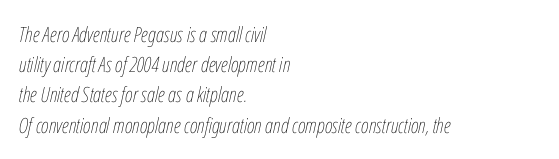
The whole block is typeset with a tilt. Each stroke keeps to a modest, everyday thickness or less. Characters follow at the spacing the type designer built in. This sample keeps an unexceptional amount of space between lines. Beneath every word, the page is bare.
